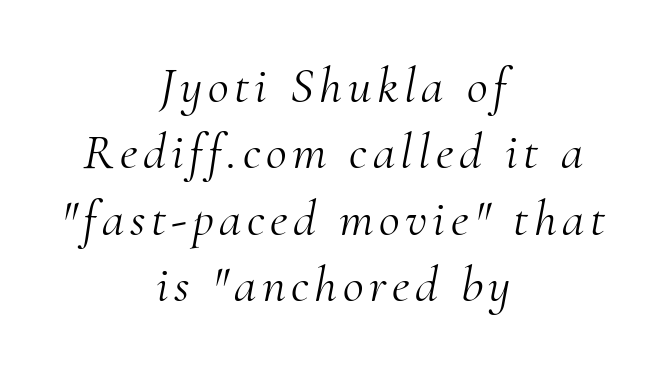
The image shows 51 px light serif type, italic (leaning right); set centered, normal line spacing (1.3x), not underlined; medium stroke contrast and a small x-height.
